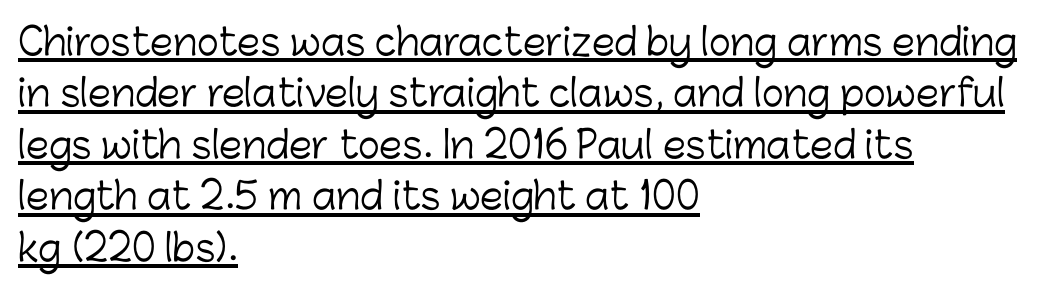
The image shows 37 px light sans-serif type, upright; set left-aligned, normal line spacing (1.39x), normal letter spacing, underlined; low stroke contrast and a medium x-height.
